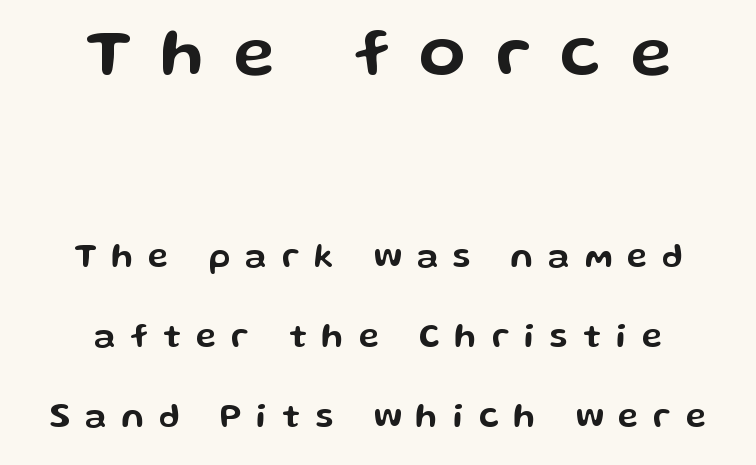
Q: Is the text italic (slanted)? A: No, it is upright.
Q: Is the typeface a serif or a sans-serif typeface? A: Sans-serif.
Q: Is the text underlined? A: No.
Q: How is the paragraph aligned? A: Centered.
Q: Is the spacing between letters normal or unusually wide? A: Unusually wide.
Q: Is the spacing between lines tight, normal or loose? A: Loose.
Q: Which block of text is set in a larger size, the first (top) or the second (bottom)? A: The first (top) one.
Q: Width (condensed, normal, or wide)? A: Wide.
Q: Stroke contrast? A: Low.
Q: x-height? A: Medium.
Q: Monospaced? A: No.
